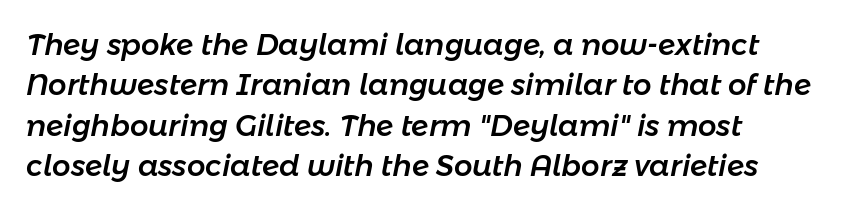
{"italic": "yes", "lean": "right", "slant_degrees": 11, "width": "normal", "stroke_contrast": "low", "x_height": "medium", "monospaced": "no", "underline": "no", "line_spacing": "normal", "line_spacing_ratio": 1.39, "letter_spacing": "normal", "letter_spacing_em": 0.0, "glyph_px": 29}
